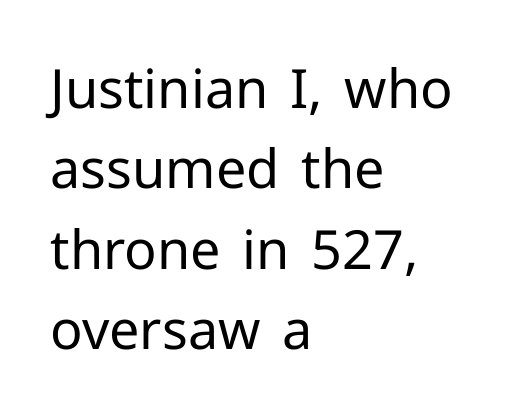
The image shows 54 px regular-weight sans-serif type, upright; set left-aligned, normal line spacing (1.49x), normal letter spacing, not underlined; low stroke contrast and a medium x-height.
